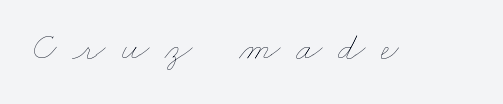
The image shows 39 px thin, wide type; set unusually wide letter spacing (+0.39 em), not underlined; low stroke contrast and a small x-height.
